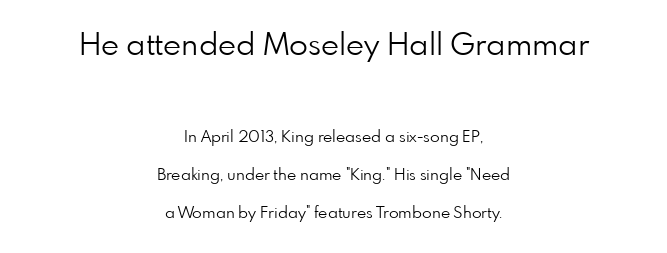
The letters stand upright; this is a roman face. Nothing heavy about these letters — not bold at all. The block of text is sparse from top to bottom, with ample space between rows. Whoever set this made the first block the dominant, larger element. Each line is balanced around a shared central axis. The glyphs are unaccompanied by any horizontal stroke below them.
